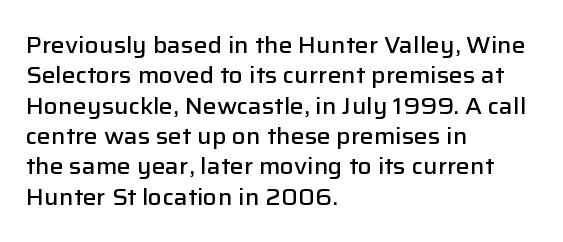
{"italic": "no", "bold": "semi", "underline": "no", "align": "left", "line_spacing": "normal", "line_spacing_ratio": 1.32, "letter_spacing": "normal", "letter_spacing_em": 0.0, "glyph_px": 23}
